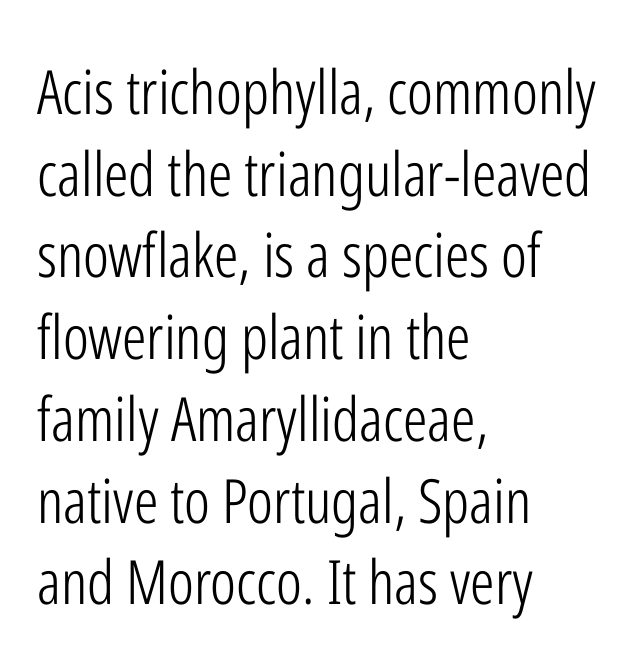
{"serif": "no", "italic": "no", "bold": "no", "weight": "light", "width": "condensed", "stroke_contrast": "low", "x_height": "medium", "monospaced": "no", "underline": "no", "align": "left", "line_spacing": "normal", "line_spacing_ratio": 1.34, "letter_spacing": "normal", "letter_spacing_em": 0.0, "glyph_px": 61}
